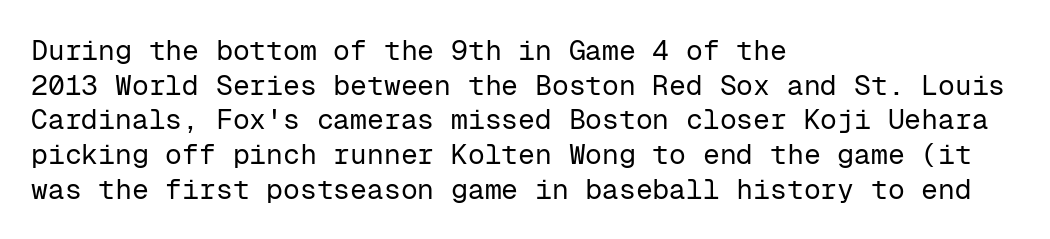
{"serif": "no", "italic": "no", "bold": "no", "weight": "regular", "width": "normal", "stroke_contrast": "low", "x_height": "medium", "monospaced": "yes", "underline": "no", "align": "left", "line_spacing_ratio": 1.24, "letter_spacing": "normal", "letter_spacing_em": 0.0, "glyph_px": 28}
